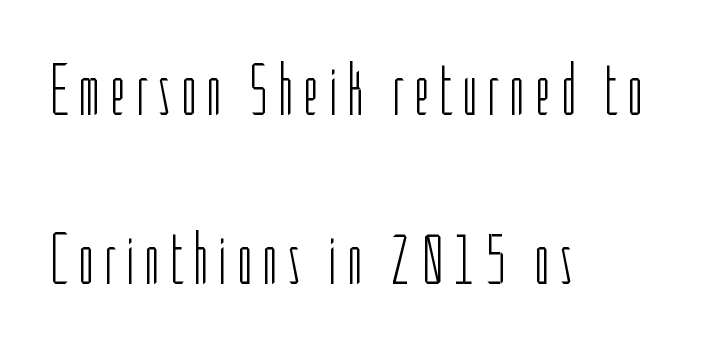
One glance says open: line gaps are wider than usual. The lettering holds an erect, upright posture throughout. The letters advance in unequal steps, a hallmark of proportional type. Reading down the block, your eye returns to a fixed left position each line. The letters carry no serifs — their stems end cleanly without finishing strokes.
